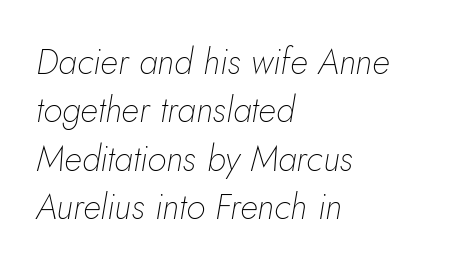
{"italic": "yes", "lean": "right", "slant_degrees": 5, "bold": "no", "weight": "thin", "width": "normal", "stroke_contrast": "low", "x_height": "small", "monospaced": "no", "underline": "no", "align": "left", "line_spacing": "normal", "line_spacing_ratio": 1.38, "letter_spacing": "normal", "letter_spacing_em": 0.0, "glyph_px": 35}
